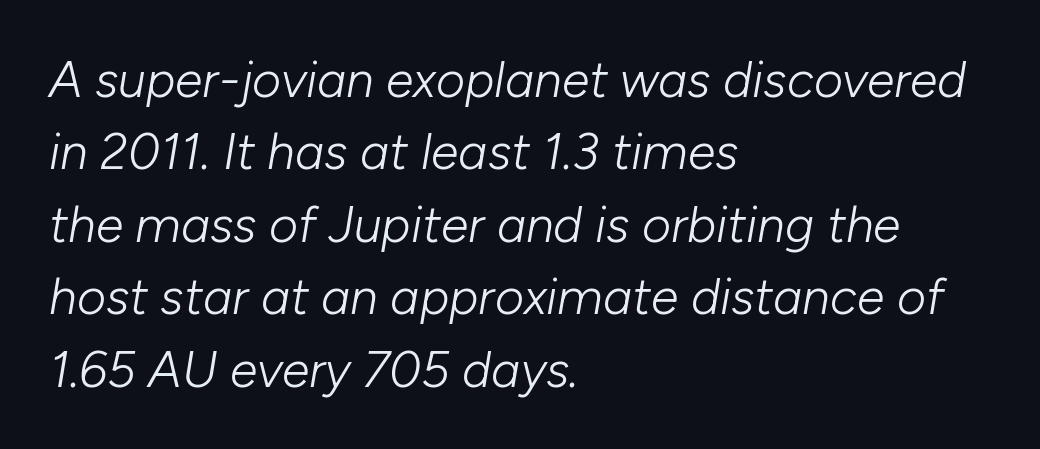
{"italic": "yes", "lean": "right", "slant_degrees": 10, "bold": "no", "weight": "light", "width": "normal", "stroke_contrast": "low", "x_height": "medium", "monospaced": "no", "underline": "no", "align": "left", "line_spacing": "normal", "line_spacing_ratio": 1.45, "letter_spacing": "normal", "letter_spacing_em": 0.0, "glyph_px": 50}
